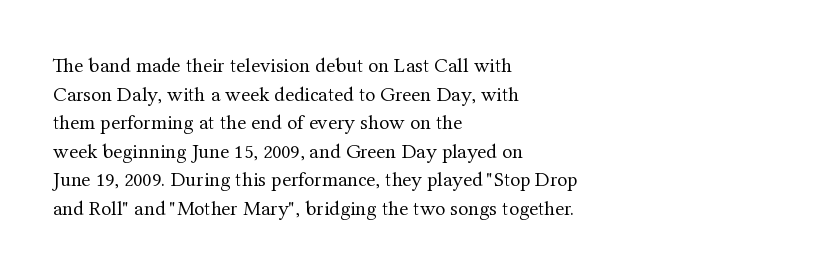
Q: Is the text bold? A: No.
Q: Is the text italic (slanted)? A: No, it is upright.
Q: Is the text underlined? A: No.
Q: How is the paragraph aligned? A: Left-aligned.
Q: Is the spacing between letters normal or unusually wide? A: Normal.
Q: Is the spacing between lines tight, normal or loose? A: Normal.
